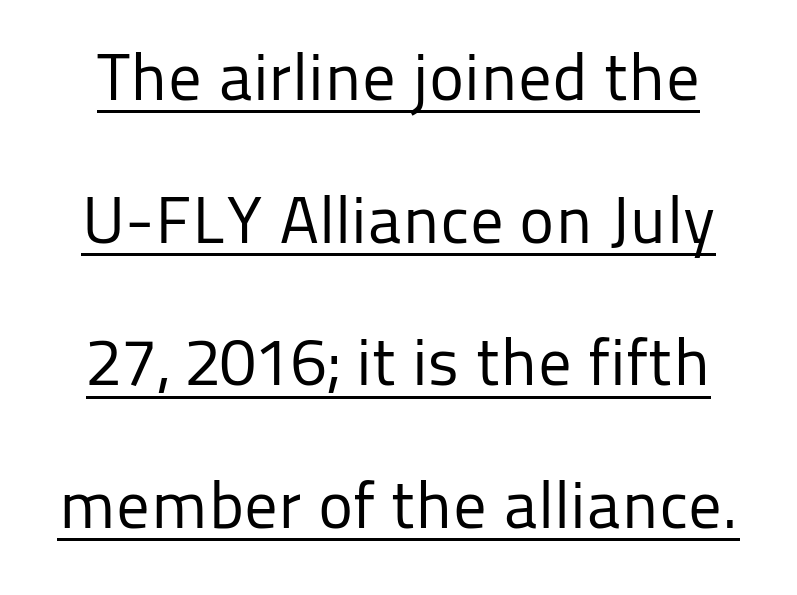
Q: Is the text bold? A: No.
Q: Is the text italic (slanted)? A: No, it is upright.
Q: Is the typeface a serif or a sans-serif typeface? A: Sans-serif.
Q: Is the text underlined? A: Yes.
Q: Is the spacing between letters normal or unusually wide? A: Normal.
Q: Is the spacing between lines tight, normal or loose? A: Loose.
Q: Width (condensed, normal, or wide)? A: Normal.
Q: Stroke contrast? A: Low.
Q: x-height? A: Medium.
Q: Monospaced? A: No.
